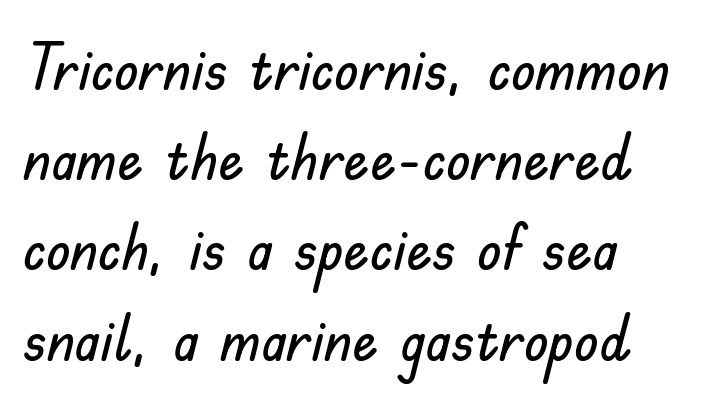
Q: Is the text italic (slanted)? A: Yes.
Q: Is the typeface a serif or a sans-serif typeface? A: Sans-serif.
Q: Is the text underlined? A: No.
Q: How is the paragraph aligned? A: Left-aligned.
Q: Is the spacing between letters normal or unusually wide? A: Normal.
Q: Is the spacing between lines tight, normal or loose? A: Normal.
Q: Width (condensed, normal, or wide)? A: Normal.
Q: Stroke contrast? A: Low.
Q: x-height? A: Small.
Q: Monospaced? A: No.
